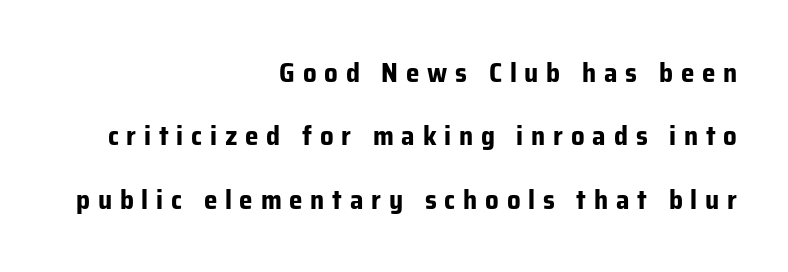
Q: Is the text bold? A: Yes.
Q: Is the text italic (slanted)? A: No, it is upright.
Q: Is the text underlined? A: No.
Q: How is the paragraph aligned? A: Right-aligned.
Q: Is the spacing between letters normal or unusually wide? A: Unusually wide.
Q: Is the spacing between lines tight, normal or loose? A: Loose.
